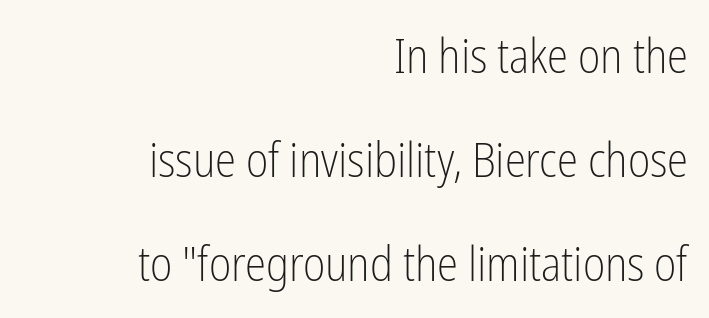
Q: Is the text bold? A: No.
Q: Is the text italic (slanted)? A: No, it is upright.
Q: Is the typeface a serif or a sans-serif typeface? A: Sans-serif.
Q: Is the text underlined? A: No.
Q: How is the paragraph aligned? A: Right-aligned.
Q: Is the spacing between letters normal or unusually wide? A: Normal.
Q: Is the spacing between lines tight, normal or loose? A: Loose.
Q: Width (condensed, normal, or wide)? A: Condensed.
Q: Stroke contrast? A: Low.
Q: x-height? A: Medium.
Q: Monospaced? A: No.
